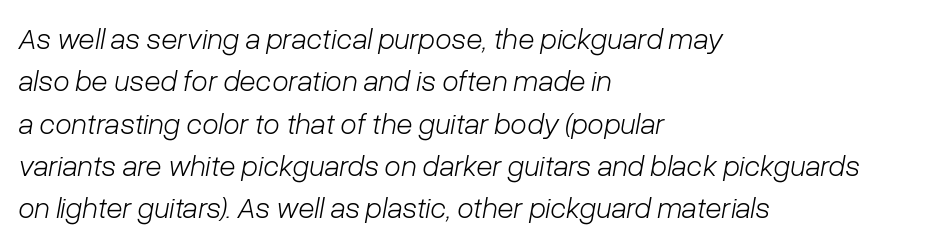
The image shows 30 px light type, italic (leaning right); set left-aligned, normal line spacing (1.41x), normal letter spacing, not underlined; low stroke contrast and a medium x-height.
